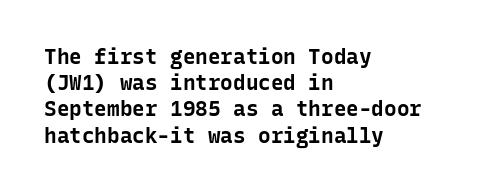
Does the weight exceed regular? Yes, all the way to bold. A typesetter would mark this as roman, not italic. The glyphs are unaccompanied by any horizontal stroke below them. Interline gaps are of average width in this sample. The horizontal fit of the characters is conventional and even.
